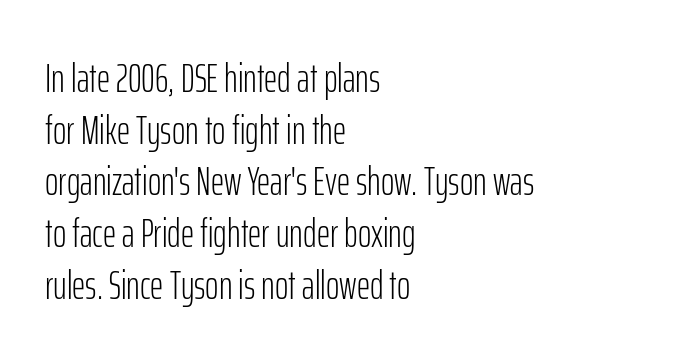
The image shows 41 px light, condensed sans-serif type, upright; set left-aligned, normal line spacing (1.26x), normal letter spacing, not underlined; low stroke contrast and a medium x-height.
